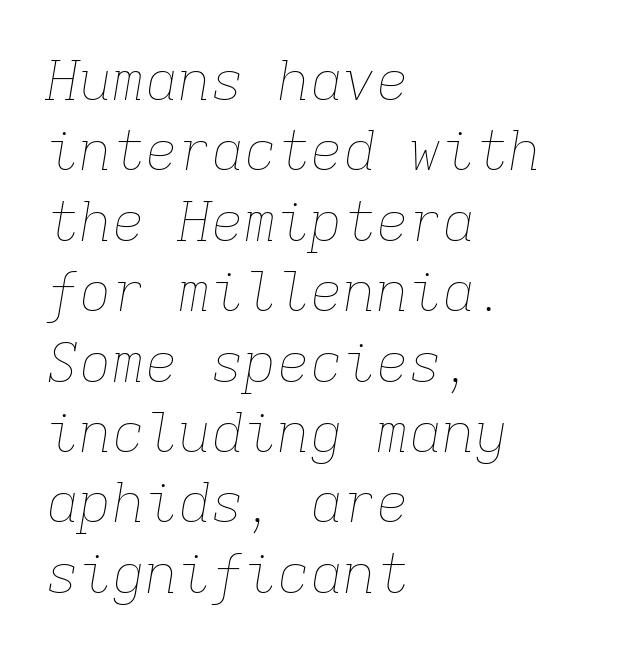
{"italic": "yes", "lean": "right", "slant_degrees": 9, "bold": "no", "weight": "thin", "width": "normal", "stroke_contrast": "low", "x_height": "medium", "monospaced": "yes", "underline": "no", "align": "left", "line_spacing": "normal", "line_spacing_ratio": 1.28, "letter_spacing": "normal", "letter_spacing_em": 0.0, "glyph_px": 55}
